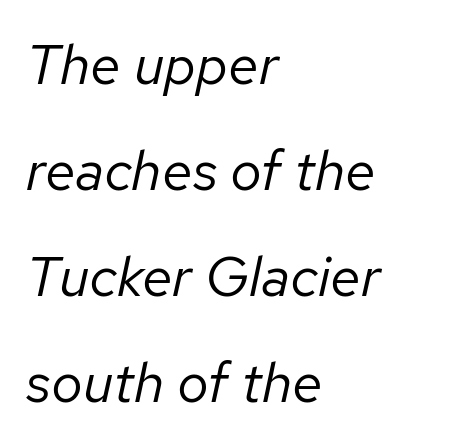
The image shows 56 px regular-weight type, italic (leaning right); set left-aligned, line spacing 1.89x, normal letter spacing, not underlined; low stroke contrast and a medium x-height.
